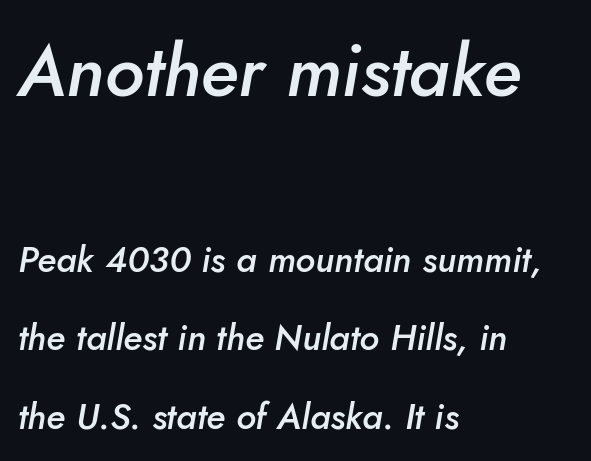
A clean baseline with only descenders dipping below it. Varying glyph widths throughout — classic text-font behaviour. Students, note that the glyphs here touch the page at normal intervals. This layout puts the oversized block above and the modest block below. Set as a demibold, roughly 600 on the weight scale.
